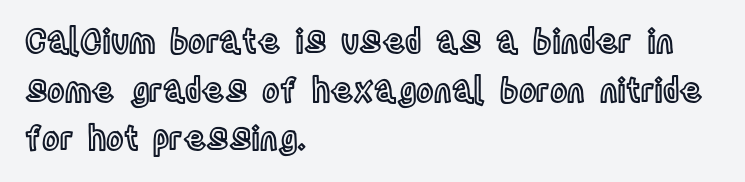
The image shows 33 px condensed type, upright; set left-aligned, normal line spacing (1.47x), normal letter spacing, not underlined; a large x-height.
